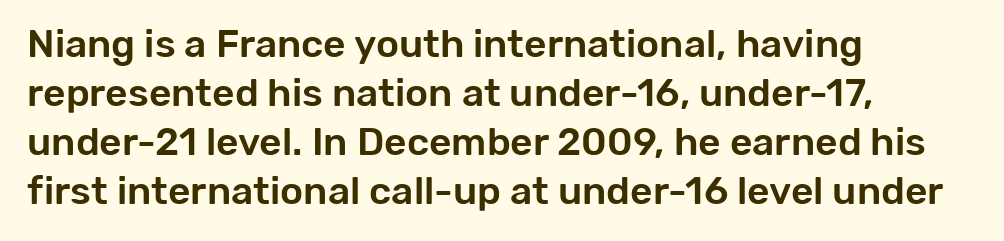
The image shows 39 px sans-serif type, upright; set left-aligned, normal line spacing (1.26x), normal letter spacing, not underlined; low stroke contrast and a medium x-height.
